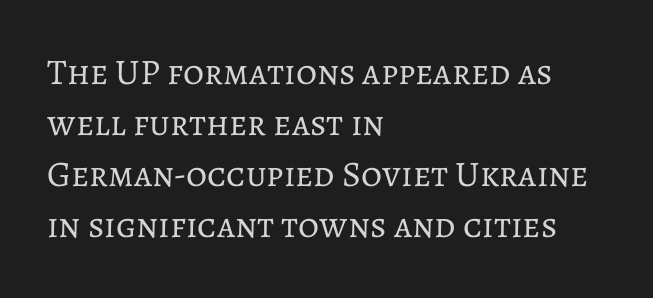
The image shows 36 px regular-weight type, upright; set left-aligned, normal line spacing (1.42x), normal letter spacing, not underlined; low stroke contrast and a medium x-height.
